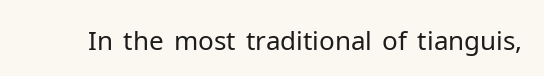
The image shows 26 px text type, upright; set normal letter spacing, not underlined.
